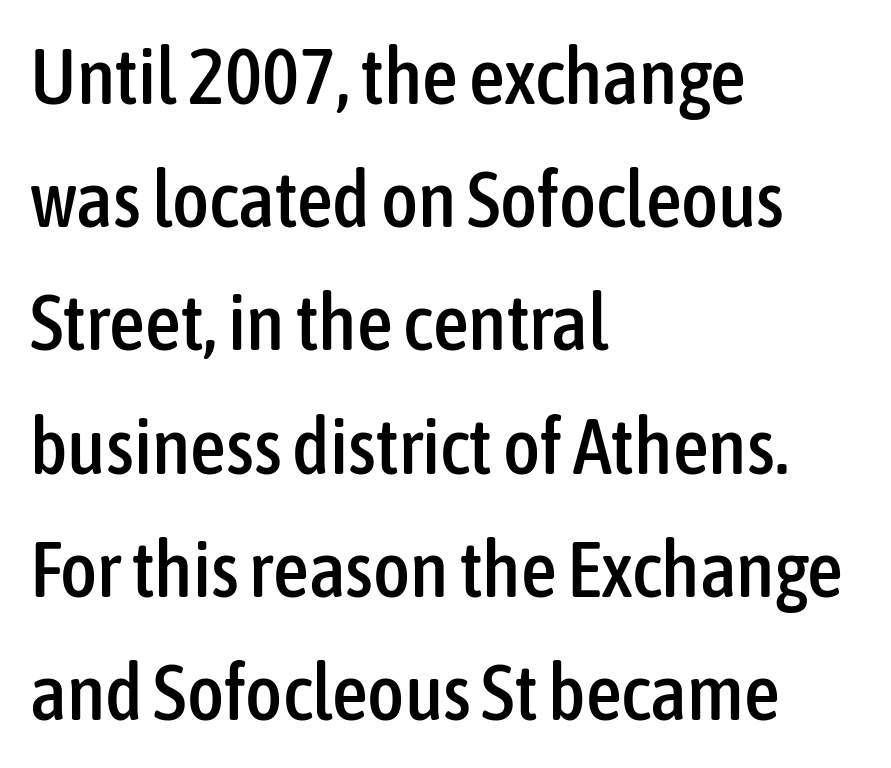
Q: Is the text italic (slanted)? A: No, it is upright.
Q: Is the typeface a serif or a sans-serif typeface? A: Sans-serif.
Q: Is the text underlined? A: No.
Q: How is the paragraph aligned? A: Left-aligned.
Q: Is the spacing between letters normal or unusually wide? A: Normal.
Q: Is the spacing between lines tight, normal or loose? A: Normal.
Q: Width (condensed, normal, or wide)? A: Condensed.
Q: Stroke contrast? A: Low.
Q: x-height? A: Medium.
Q: Monospaced? A: No.
